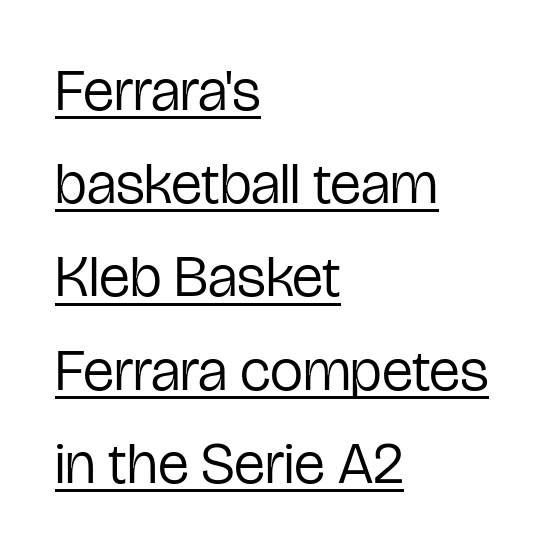
Each line of the rendering has a horizontal stroke beneath the glyphs. These lines are set flush left with a ragged right edge. Stems and bowls with no extra thickness — not bold. Serifs: no, the terminals of the letterforms are clean. The rendering uses natural spacing where letterforms have individual widths.
